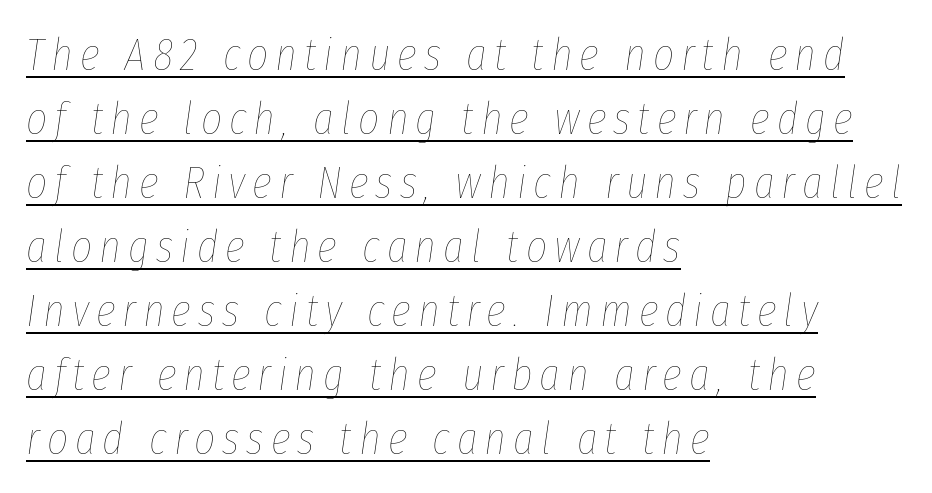
The image shows 46 px thin, condensed type, italic (leaning right); set left-aligned, normal line spacing (1.39x), underlined; low stroke contrast and a medium x-height.
